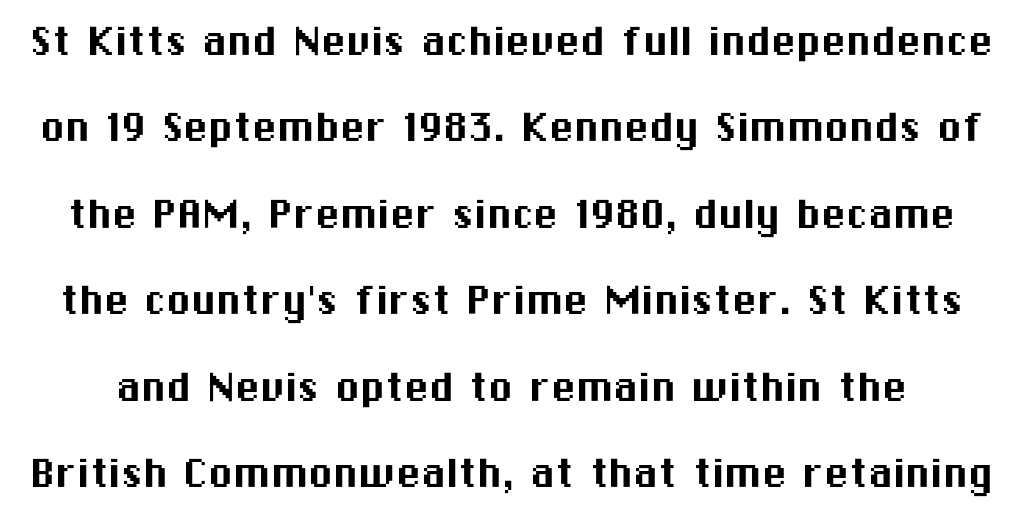
Q: Is the text italic (slanted)? A: No, it is upright.
Q: Is the typeface a serif or a sans-serif typeface? A: Sans-serif.
Q: Is the text underlined? A: No.
Q: Is the spacing between letters normal or unusually wide? A: Normal.
Q: Width (condensed, normal, or wide)? A: Normal.
Q: Stroke contrast? A: Medium.
Q: x-height? A: Medium.
Q: Monospaced? A: No.
